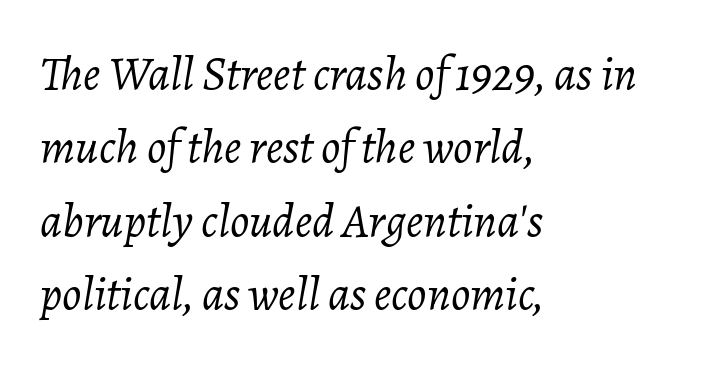
Rule under the text: the space is simply empty. Is the type slanted? Yes — the strokes lean at a clear angle. Words appear dense and cohesive because spacing is normal. No chunkiness to these letters — they're not bold. The rendering uses natural spacing where letterforms have individual widths. Normally led — the rows are evenly, conventionally spaced.
